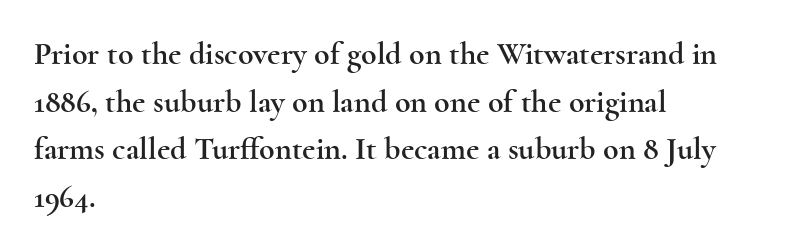
No italicization has been applied; the sample stays upright. A clean baseline with only descenders dipping below it. The typesetter chose a ragged-right arrangement here. Does the leading feel generous? No, just average.
